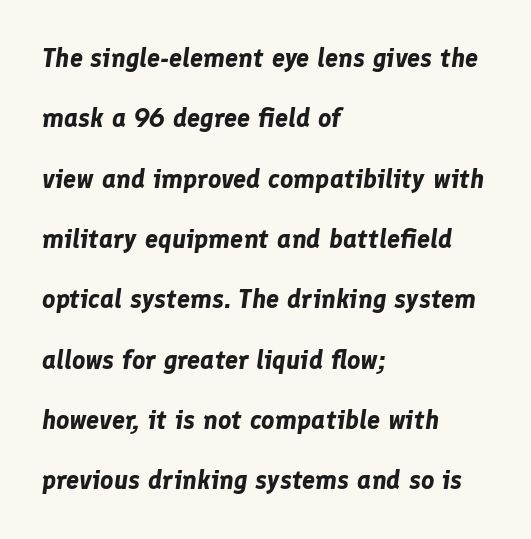
A classic flush-left, rag-right setting is used for this passage. Looking at the ascenders, they clearly lean. The baseline area is clear. Here the glyphs are tracked normally, forming tight word shapes. Honestly, the rows look like they've been pulled way apart.
